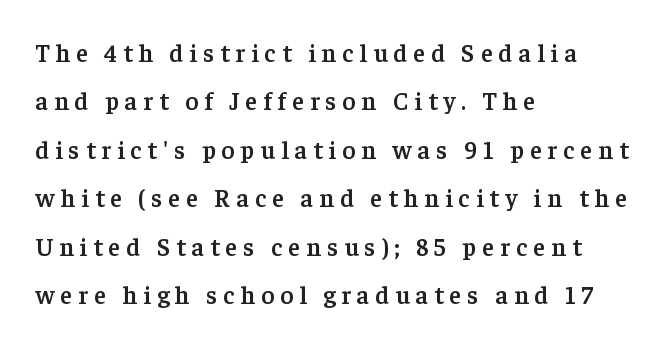
{"italic": "no", "bold": "semi", "underline": "no", "align": "left", "line_spacing": "loose", "line_spacing_ratio": 1.94, "letter_spacing": "wide", "letter_spacing_em": 0.24, "glyph_px": 25}
